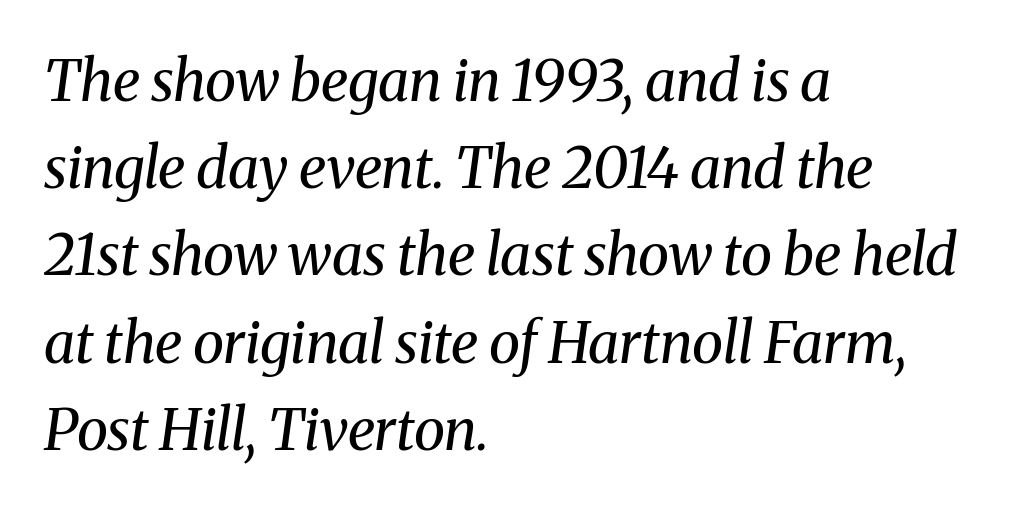
{"serif": "yes", "italic": "yes", "lean": "right", "slant_degrees": 8, "bold": "no", "weight": "regular", "width": "normal", "stroke_contrast": "medium", "x_height": "medium", "monospaced": "no", "underline": "no", "align": "left", "line_spacing": "normal", "line_spacing_ratio": 1.53, "letter_spacing": "normal", "letter_spacing_em": 0.0, "glyph_px": 57}
